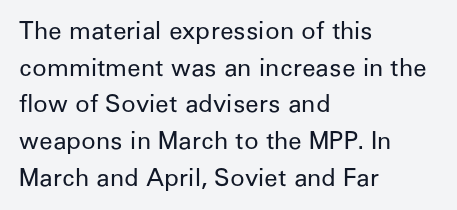
Q: Is the text bold? A: No.
Q: Is the text italic (slanted)? A: No, it is upright.
Q: Is the text underlined? A: No.
Q: How is the paragraph aligned? A: Left-aligned.
Q: Is the spacing between letters normal or unusually wide? A: Normal.
Q: Is the spacing between lines tight, normal or loose? A: Normal.
